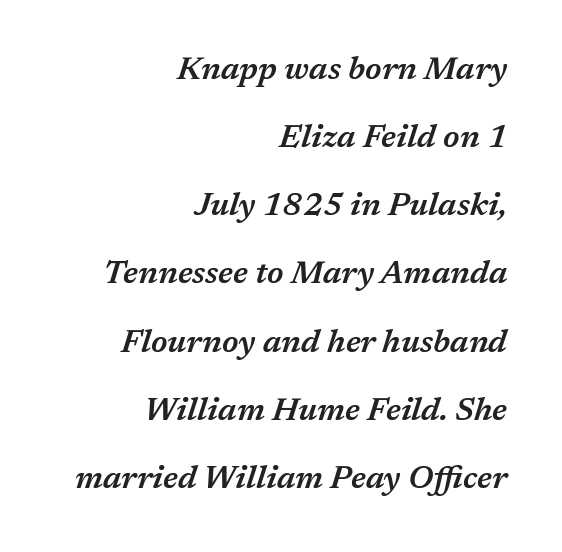
In CSS terms this would be text-align: right. A somewhat darkened texture: the type is semibold rather than bold. The passage shown is not underscored anywhere. Varying glyph widths throughout — classic text-font behaviour. The type is set solid horizontally, with unmodified tracking. Regarding leading, the lines here are spaced well apart.
